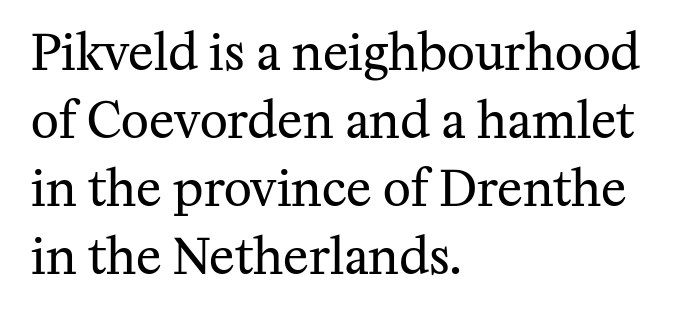
The image shows 48 px regular-weight serif type, upright; set left-aligned, normal line spacing (1.42x), normal letter spacing, not underlined; medium stroke contrast and a medium x-height.
